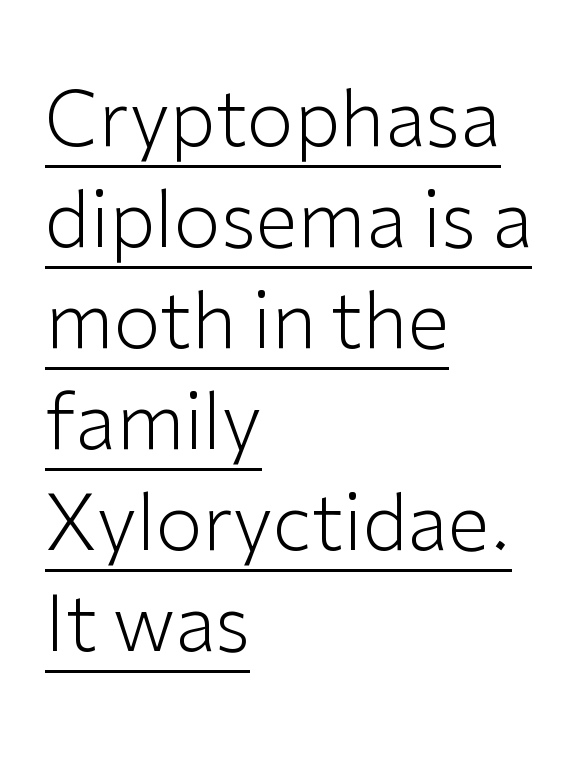
Q: Is the text bold? A: No.
Q: Is the text italic (slanted)? A: No, it is upright.
Q: Is the typeface a serif or a sans-serif typeface? A: Sans-serif.
Q: Is the text underlined? A: Yes.
Q: How is the paragraph aligned? A: Left-aligned.
Q: Is the spacing between letters normal or unusually wide? A: Normal.
Q: Is the spacing between lines tight, normal or loose? A: Normal.
Q: Width (condensed, normal, or wide)? A: Normal.
Q: Stroke contrast? A: Low.
Q: x-height? A: Medium.
Q: Monospaced? A: No.
